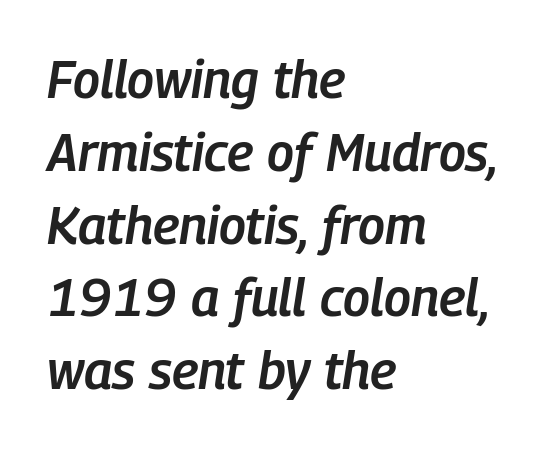
The image shows 52 px semibold, condensed type, italic (leaning right); set left-aligned, normal line spacing (1.4x), normal letter spacing, not underlined; low stroke contrast and a medium x-height.
